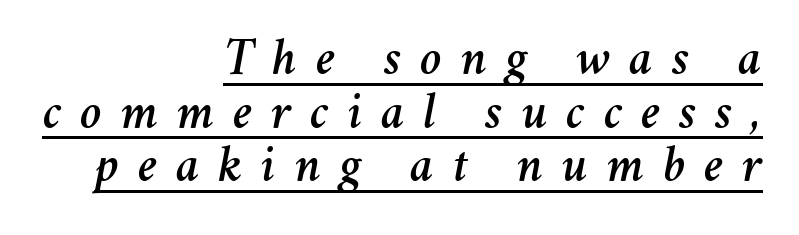
Q: Is the text italic (slanted)? A: Yes, it leans right by about 11 degrees.
Q: Is the text underlined? A: Yes.
Q: How is the paragraph aligned? A: Right-aligned.
Q: Is the spacing between letters normal or unusually wide? A: Unusually wide.
Q: Is the spacing between lines tight, normal or loose? A: Tight.
Q: Width (condensed, normal, or wide)? A: Normal.
Q: Stroke contrast? A: Medium.
Q: x-height? A: Medium.
Q: Monospaced? A: No.
